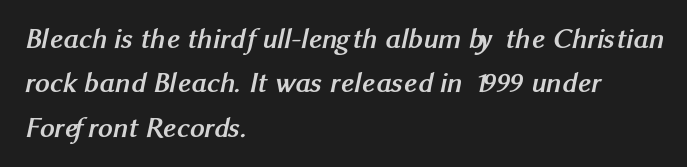
Q: Is the text bold? A: Yes.
Q: Is the typeface a serif or a sans-serif typeface? A: Sans-serif.
Q: Is the text underlined? A: No.
Q: How is the paragraph aligned? A: Left-aligned.
Q: Is the spacing between letters normal or unusually wide? A: Normal.
Q: Is the spacing between lines tight, normal or loose? A: Normal.
Q: Width (condensed, normal, or wide)? A: Normal.
Q: Stroke contrast? A: Medium.
Q: x-height? A: Medium.
Q: Monospaced? A: No.
